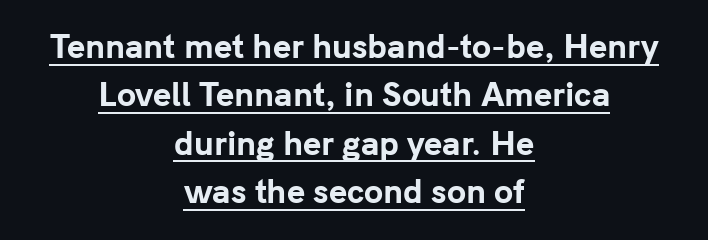
Q: Is the text bold? A: Yes.
Q: Is the text italic (slanted)? A: No, it is upright.
Q: Is the typeface a serif or a sans-serif typeface? A: Sans-serif.
Q: Is the text underlined? A: Yes.
Q: How is the paragraph aligned? A: Centered.
Q: Is the spacing between letters normal or unusually wide? A: Normal.
Q: Is the spacing between lines tight, normal or loose? A: Normal.
Q: Width (condensed, normal, or wide)? A: Normal.
Q: Stroke contrast? A: Low.
Q: x-height? A: Medium.
Q: Monospaced? A: No.
